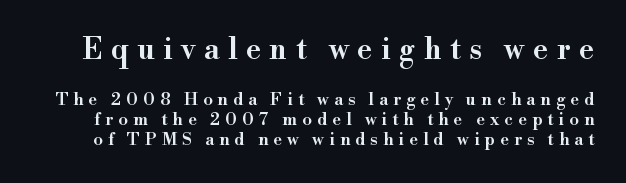
Q: Is the text bold? A: Semi-bold.
Q: Is the text italic (slanted)? A: No, it is upright.
Q: Is the typeface a serif or a sans-serif typeface? A: Serif.
Q: Is the text underlined? A: No.
Q: Is the spacing between letters normal or unusually wide? A: Unusually wide.
Q: Which block of text is set in a larger size, the first (top) or the second (bottom)? A: The first (top) one.
Q: Width (condensed, normal, or wide)? A: Normal.
Q: Stroke contrast? A: High.
Q: x-height? A: Small.
Q: Monospaced? A: No.
